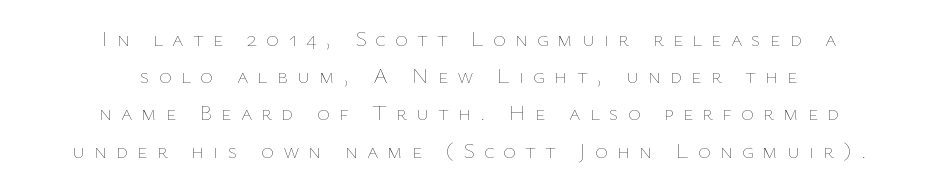
The image shows 22 px text type, upright; set centered, normal line spacing (1.69x), unusually wide letter spacing (+0.41 em), not underlined.
